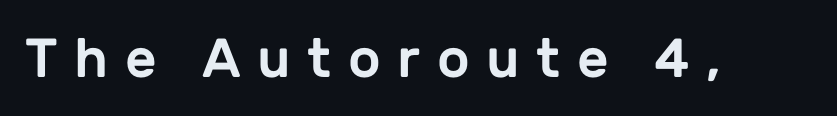
These lines have a slow, spaced-out rhythm from letter to letter. Each letter keeps its own natural width here, so spacing adapts to shape. If you drew a line through each stem, it would be perfectly vertical. Each row of text sits above clean, open space. Typographically, this falls in the sans-serif category.
